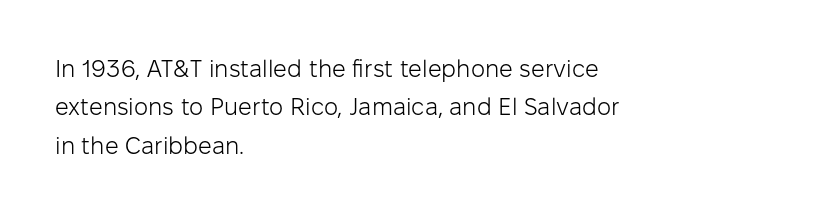
Q: Is the text bold? A: No.
Q: Is the text italic (slanted)? A: No, it is upright.
Q: Is the text underlined? A: No.
Q: How is the paragraph aligned? A: Left-aligned.
Q: Is the spacing between letters normal or unusually wide? A: Normal.
Q: Is the spacing between lines tight, normal or loose? A: Normal.
